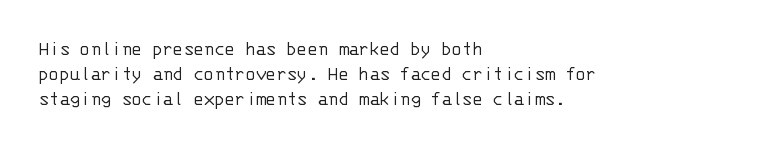
The letterforms sit shoulder to shoulder at normal distance. Typeset ragged right — the left edge is the straight one. The lettering holds an erect, upright posture throughout. Vertical stems look standard width or narrower in stroke. Beneath every word, the page is bare.
